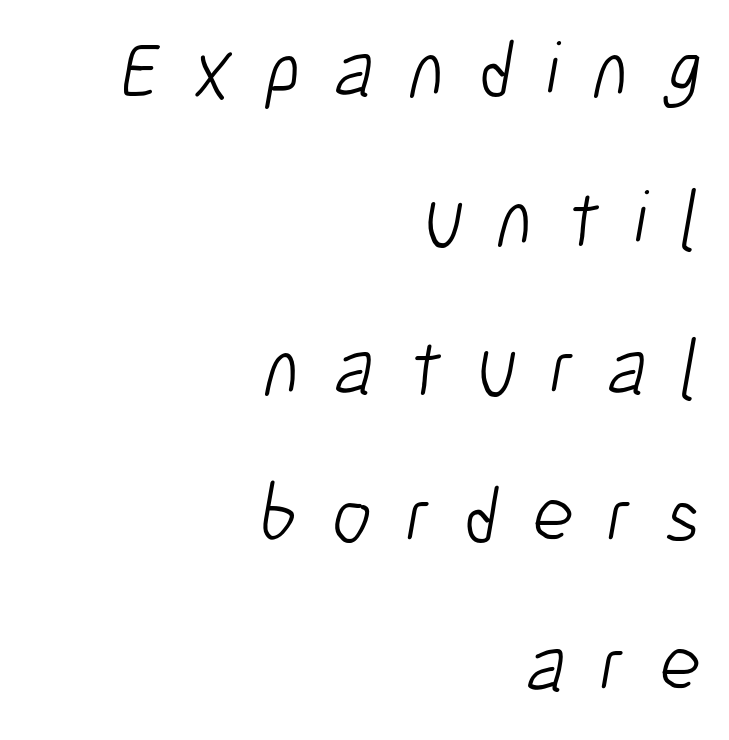
Honestly, there is no underline to notice here at all. A typesetter would call this heavily tracked-out type. Here the designer chose a conventional face with non-uniform glyph widths. Stem width sits at or under what a default text font uses. Nope, no serifs anywhere on these letters. One-word summary of the alignment: right.
